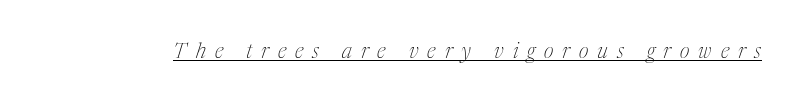
Someone cranked the tracking dial way up on this one. Characters are canted at an angle relative to the baseline's perpendicular. Looks like someone drew a line under every word here. Nothing heavy about these letters — not bold at all.
